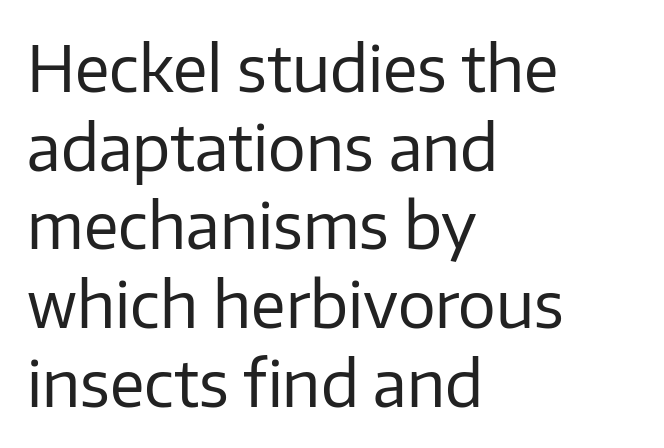
The image shows 63 px regular-weight sans-serif type, upright; set left-aligned, normal line spacing (1.25x), normal letter spacing, not underlined; low stroke contrast and a medium x-height.
